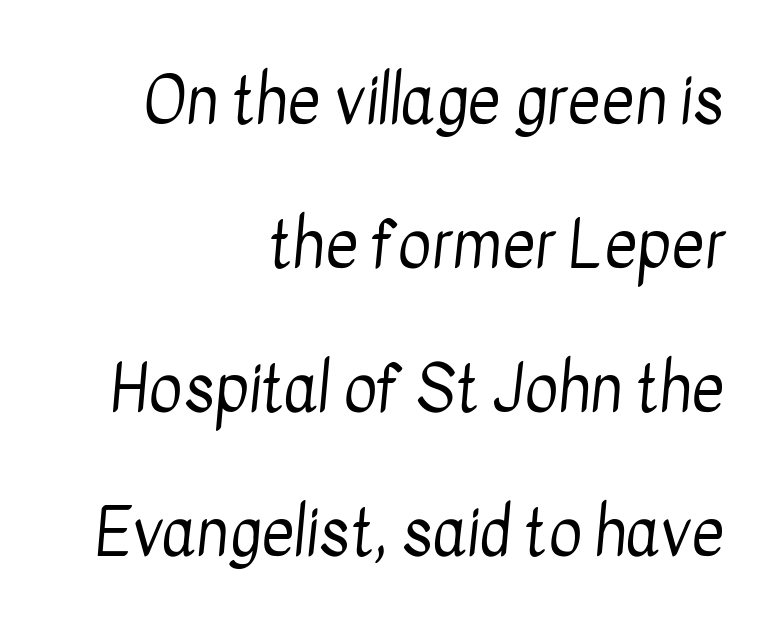
{"serif": "no", "bold": "no", "weight": "regular", "width": "condensed", "stroke_contrast": "low", "x_height": "medium", "monospaced": "no", "underline": "no", "align": "right", "line_spacing": "loose", "line_spacing_ratio": 2.25, "letter_spacing": "normal", "letter_spacing_em": 0.0, "glyph_px": 64}
